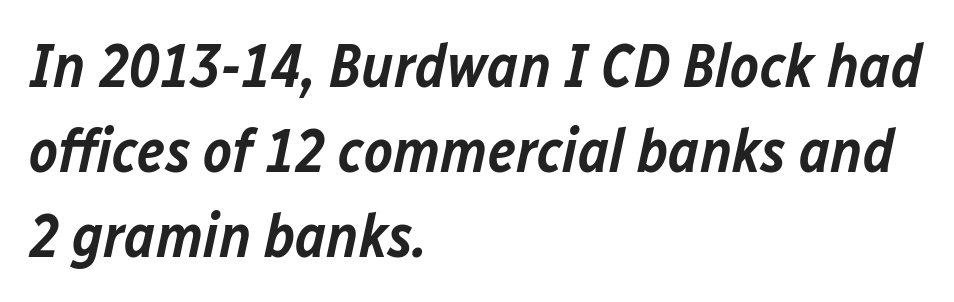
{"italic": "yes", "lean": "right", "slant_degrees": 12, "bold": "semi", "weight": "semibold", "width": "normal", "stroke_contrast": "low", "x_height": "medium", "monospaced": "no", "underline": "no", "align": "left", "line_spacing": "normal", "line_spacing_ratio": 1.39, "letter_spacing": "normal", "letter_spacing_em": 0.0, "glyph_px": 61}
